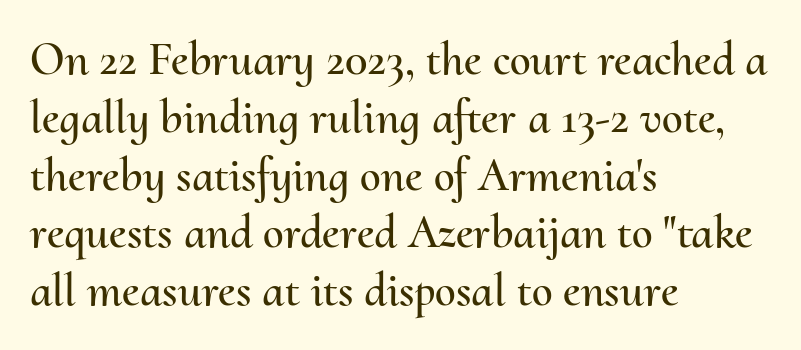
{"italic": "no", "width": "normal", "stroke_contrast": "medium", "x_height": "small", "monospaced": "no", "underline": "no", "align": "left", "line_spacing_ratio": 1.23, "letter_spacing": "normal", "letter_spacing_em": 0.0, "glyph_px": 47}
